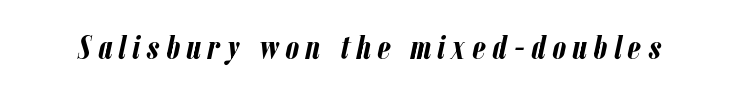
Q: Is the text bold? A: Yes.
Q: Is the text italic (slanted)? A: Yes, it leans right by about 12 degrees.
Q: Is the text underlined? A: No.
Q: Width (condensed, normal, or wide)? A: Condensed.
Q: Stroke contrast? A: Low.
Q: x-height? A: Medium.
Q: Monospaced? A: No.
